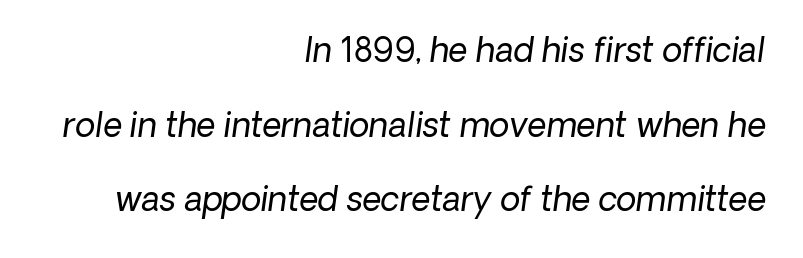
Q: Is the text bold? A: No.
Q: Is the typeface a serif or a sans-serif typeface? A: Sans-serif.
Q: Is the text underlined? A: No.
Q: How is the paragraph aligned? A: Right-aligned.
Q: Is the spacing between letters normal or unusually wide? A: Normal.
Q: Is the spacing between lines tight, normal or loose? A: Loose.
Q: Width (condensed, normal, or wide)? A: Normal.
Q: Stroke contrast? A: Low.
Q: x-height? A: Medium.
Q: Monospaced? A: No.
